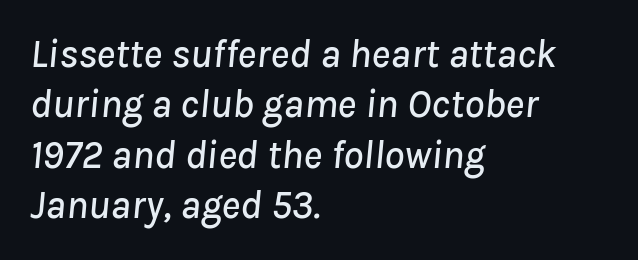
Q: Is the text italic (slanted)? A: Yes, it leans right by about 8 degrees.
Q: Is the text underlined? A: No.
Q: How is the paragraph aligned? A: Left-aligned.
Q: Is the spacing between letters normal or unusually wide? A: Normal.
Q: Is the spacing between lines tight, normal or loose? A: Normal.
Q: Width (condensed, normal, or wide)? A: Normal.
Q: Stroke contrast? A: Low.
Q: x-height? A: Medium.
Q: Monospaced? A: No.
